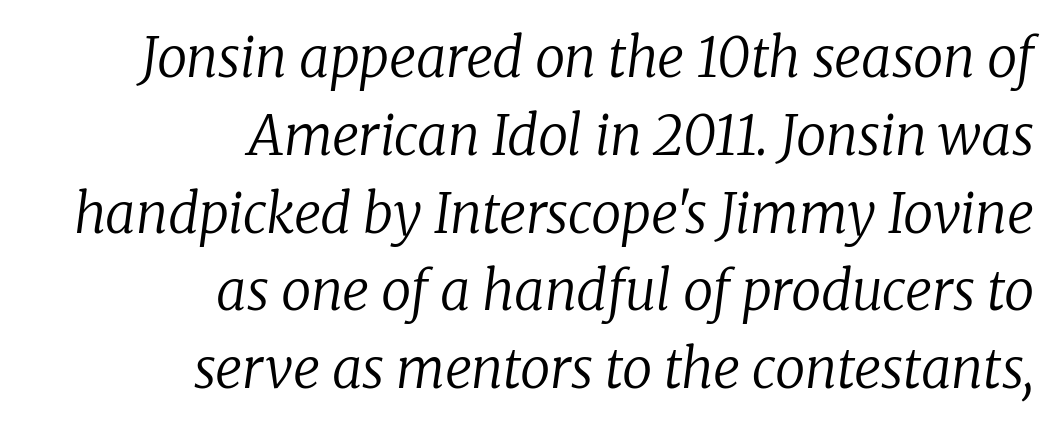
Students, observe: this is what conventionally led text looks like. Varying glyph widths throughout — classic text-font behaviour. On a weight scale, this lands at 450 or below. Honestly, the letter spacing is just normal — you wouldn't notice it. A flush-right, rag-left setting is used for this passage. Underlining? Definitely not there.
